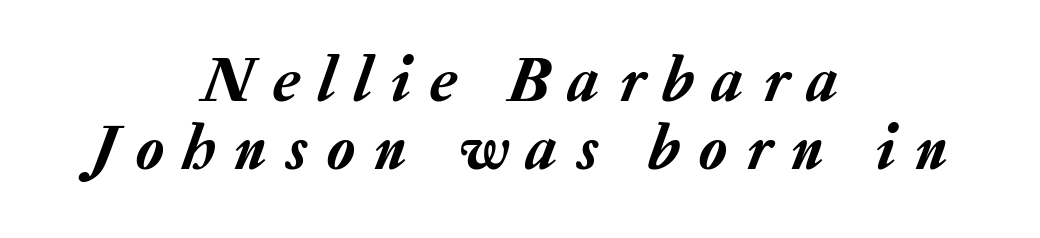
Q: Is the text italic (slanted)? A: Yes, it leans right by about 20 degrees.
Q: Is the text underlined? A: No.
Q: How is the paragraph aligned? A: Centered.
Q: Is the spacing between letters normal or unusually wide? A: Unusually wide.
Q: Is the spacing between lines tight, normal or loose? A: Tight.
Q: Width (condensed, normal, or wide)? A: Normal.
Q: Stroke contrast? A: Low.
Q: x-height? A: Medium.
Q: Monospaced? A: No.
